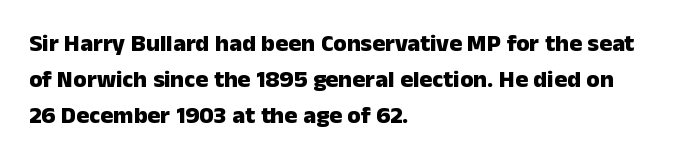
The image shows 24 px bold type, upright; set left-aligned, normal line spacing (1.5x), normal letter spacing, not underlined.
